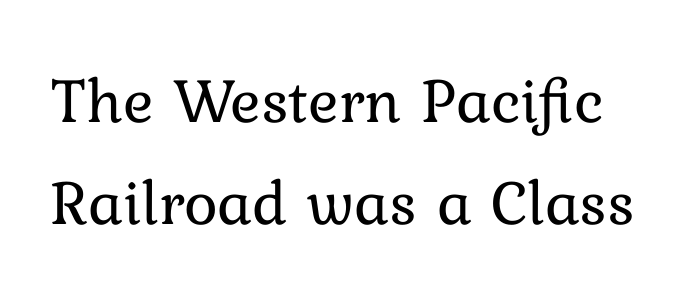
The image shows 64 px regular-weight type, upright; set normal line spacing (1.59x), normal letter spacing, not underlined; low stroke contrast and a medium x-height.
